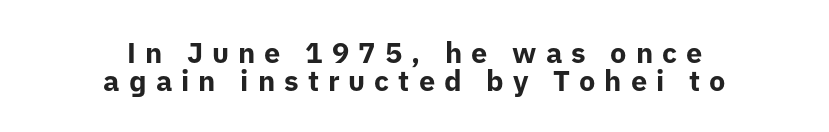
Q: Is the text bold? A: Yes.
Q: Is the text italic (slanted)? A: No, it is upright.
Q: Is the typeface a serif or a sans-serif typeface? A: Sans-serif.
Q: Is the text underlined? A: No.
Q: How is the paragraph aligned? A: Centered.
Q: Is the spacing between letters normal or unusually wide? A: Unusually wide.
Q: Is the spacing between lines tight, normal or loose? A: Tight.
Q: Width (condensed, normal, or wide)? A: Normal.
Q: Stroke contrast? A: Low.
Q: x-height? A: Medium.
Q: Monospaced? A: No.
